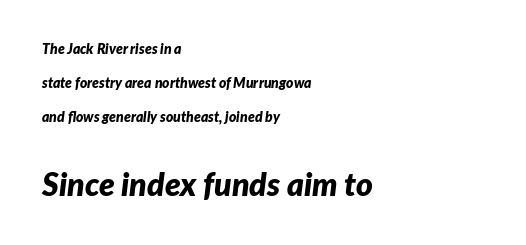
The image shows 32 px bold type, italic (leaning right); set left-aligned, loose line spacing (2.43x), normal letter spacing, not underlined; the second (bottom) block is 2.29x larger; low stroke contrast and a medium x-height.
